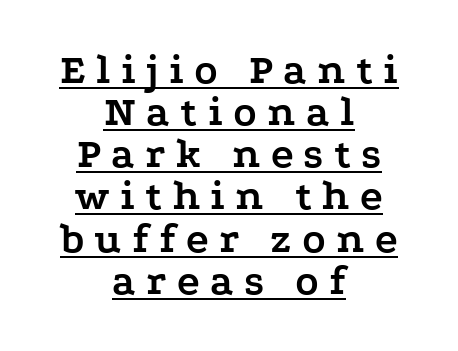
Here the designer chose a conventional face with non-uniform glyph widths. Substantial extra tracking has been applied to these lines. As a designer I'd log this as weight 700, bold. Very little white space separates one row of letters from the next. Horizontal alignment here is central, giving a formal, balanced look. A rule runs beneath these lines of type.
